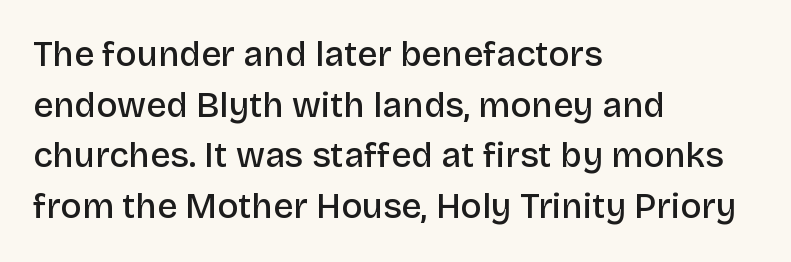
The image shows 35 px semibold sans-serif type, upright; set left-aligned, normal line spacing (1.45x), normal letter spacing, not underlined; low stroke contrast and a large x-height.
